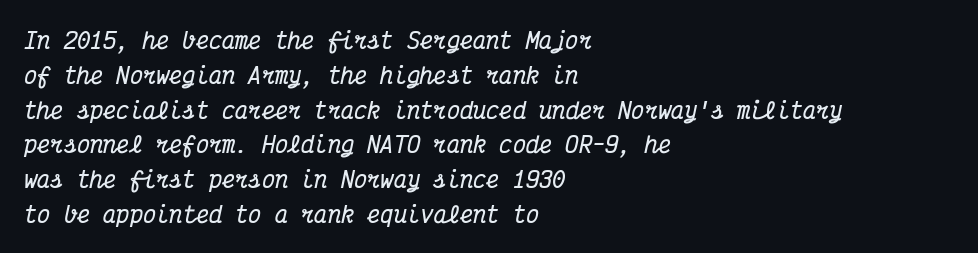
Inter-character spacing is left at the font's built-in metrics. Designer's note — italics engaged. Plenty of ink on the page — the face is bold. Line starts are locked; line ends wander. Glance below the letters and you will spot only blank space.
